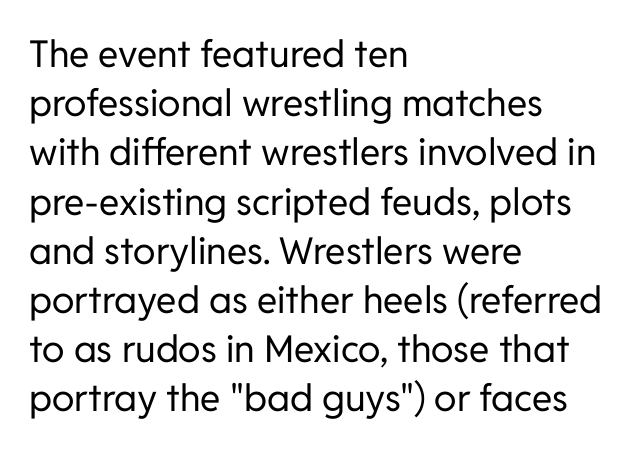
The image shows 37 px regular-weight sans-serif type, upright; set left-aligned, normal line spacing (1.33x), normal letter spacing, not underlined; low stroke contrast and a medium x-height.
